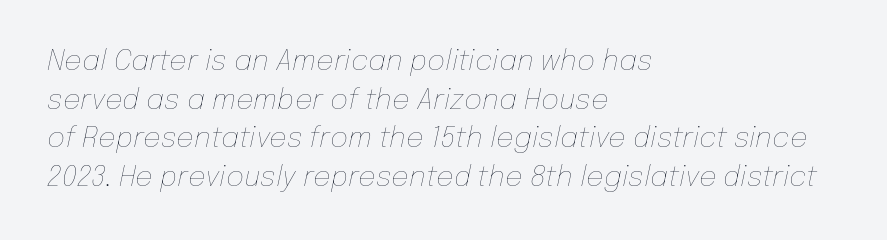
The image shows 28 px thin type, italic (leaning right); set left-aligned, normal line spacing (1.38x), normal letter spacing, not underlined; low stroke contrast and a medium x-height.
